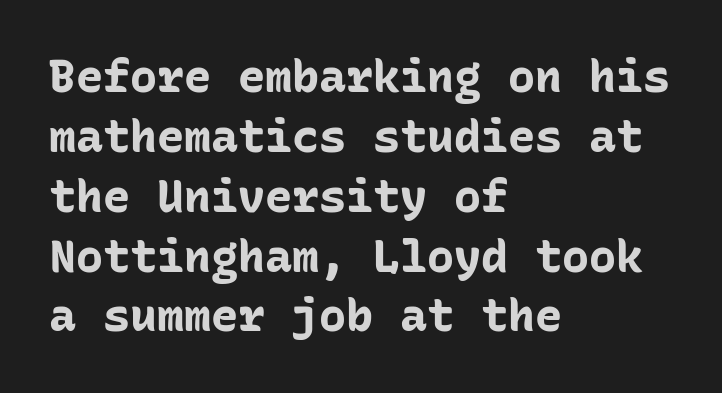
The image shows 45 px bold sans-serif type, upright, monospaced; set left-aligned, normal line spacing (1.33x), normal letter spacing, not underlined; low stroke contrast and a medium x-height.
